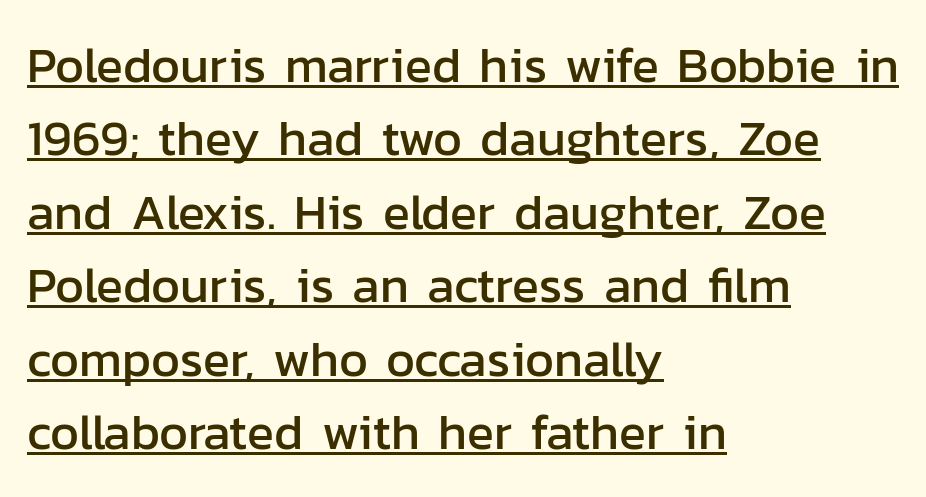
Q: Is the text italic (slanted)? A: No, it is upright.
Q: Is the typeface a serif or a sans-serif typeface? A: Sans-serif.
Q: Is the text underlined? A: Yes.
Q: How is the paragraph aligned? A: Left-aligned.
Q: Is the spacing between letters normal or unusually wide? A: Normal.
Q: Is the spacing between lines tight, normal or loose? A: Normal.
Q: Width (condensed, normal, or wide)? A: Normal.
Q: Stroke contrast? A: Low.
Q: x-height? A: Medium.
Q: Monospaced? A: No.
